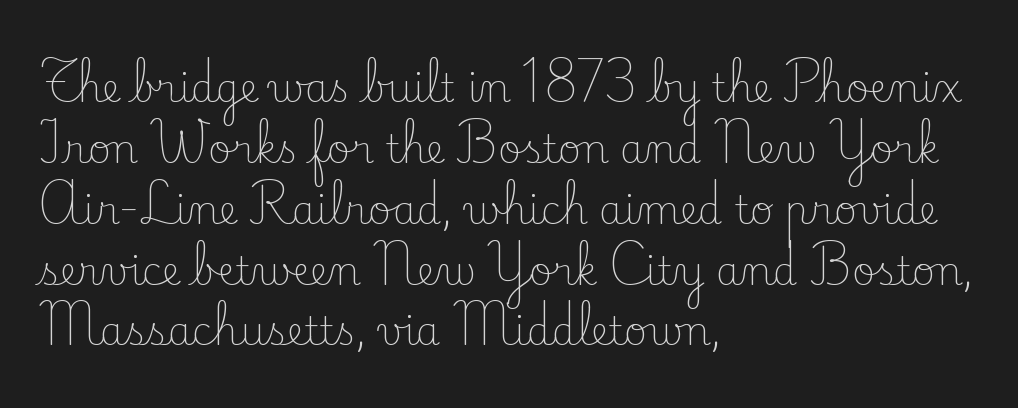
The image shows 39 px light serif type, upright; set left-aligned, normal line spacing (1.56x), normal letter spacing, not underlined; low stroke contrast and a small x-height.
